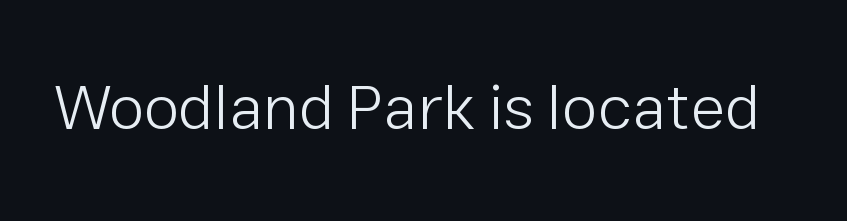
The image shows 64 px light sans-serif type, upright; set normal letter spacing, not underlined; low stroke contrast and a medium x-height.
